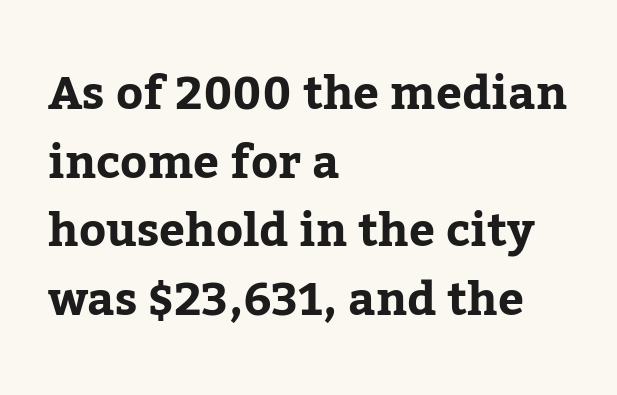
Compared with typical paragraphs, the rows here are spaced about the same. The type is set solid horizontally, with unmodified tracking. Proportional: the letters do not fall into vertical columns. The sample has been set heavy, in full bold. Is there any slant? The stems are plumb. Are there feet on the stems? There are — it's a serif.
